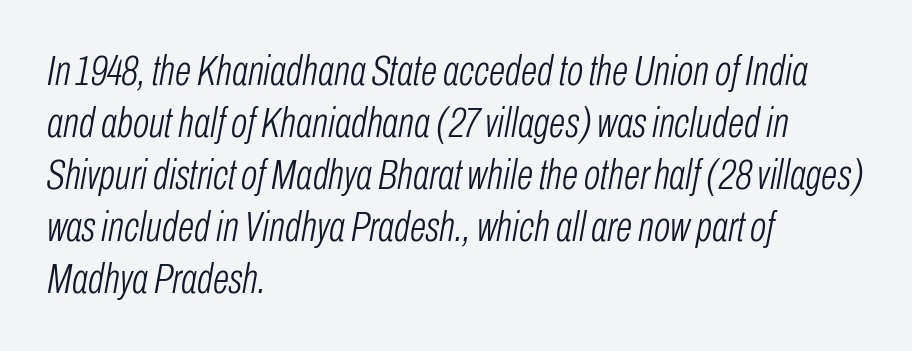
The font's italic variant was chosen for this text. Proportional: the letters do not fall into vertical columns. Horizontally, the lines are justified to the leading edge only. Short note: letters normally spaced. Unmarked baselines from the first word to the last.
